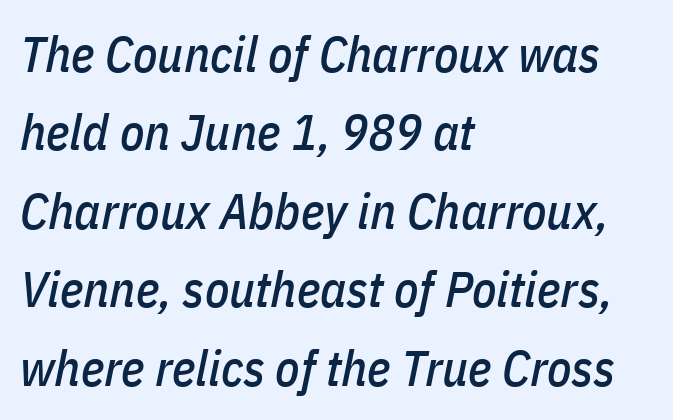
Q: Is the text italic (slanted)? A: Yes, it leans right by about 11 degrees.
Q: Is the text underlined? A: No.
Q: How is the paragraph aligned? A: Left-aligned.
Q: Is the spacing between letters normal or unusually wide? A: Normal.
Q: Is the spacing between lines tight, normal or loose? A: Normal.
Q: Width (condensed, normal, or wide)? A: Condensed.
Q: Stroke contrast? A: Low.
Q: x-height? A: Medium.
Q: Monospaced? A: No.
